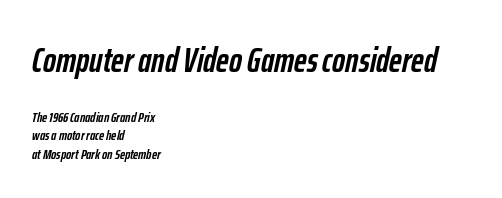
Q: Is the text bold? A: Yes.
Q: Is the text italic (slanted)? A: Yes, it leans right by about 12 degrees.
Q: Is the text underlined? A: No.
Q: How is the paragraph aligned? A: Left-aligned.
Q: Is the spacing between letters normal or unusually wide? A: Normal.
Q: Is the spacing between lines tight, normal or loose? A: Normal.
Q: Which block of text is set in a larger size, the first (top) or the second (bottom)? A: The first (top) one.
Q: Width (condensed, normal, or wide)? A: Condensed.
Q: Stroke contrast? A: Low.
Q: x-height? A: Medium.
Q: Monospaced? A: No.
